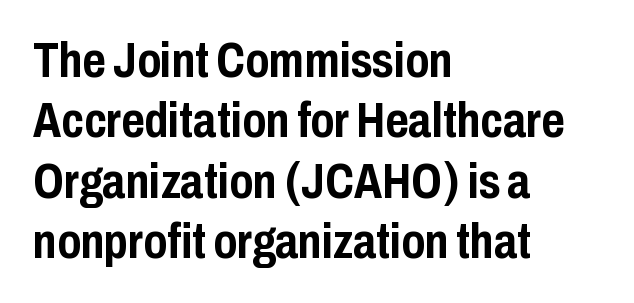
{"serif": "no", "italic": "no", "bold": "yes", "weight": "semibold", "width": "condensed", "stroke_contrast": "low", "x_height": "medium", "monospaced": "no", "underline": "no", "align": "left", "line_spacing_ratio": 1.21, "letter_spacing": "normal", "letter_spacing_em": 0.0, "glyph_px": 50}
